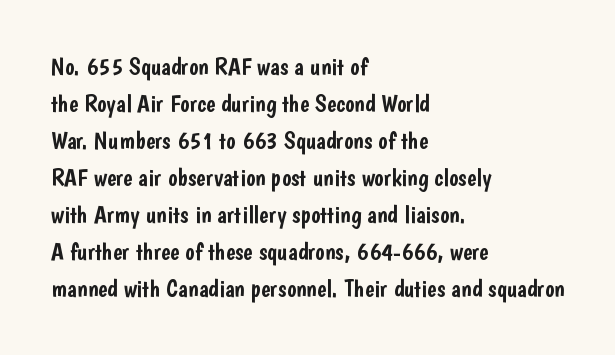
{"italic": "no", "underline": "no", "align": "left", "line_spacing": "normal", "line_spacing_ratio": 1.48, "letter_spacing": "normal", "letter_spacing_em": 0.0, "glyph_px": 25}
